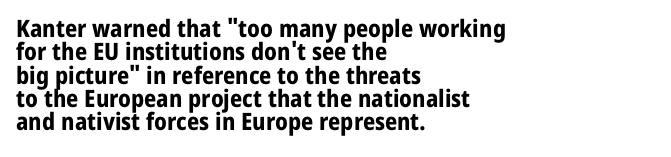
Bare-footed words on every line. One glance says dense: line gaps are narrower than usual. These lines stack with their left ends in a neat column. The tracking reads as untouched default to a designer's eye. The lettering holds an erect, upright posture throughout. The face used here has the dense, thick strokes of a bold.
